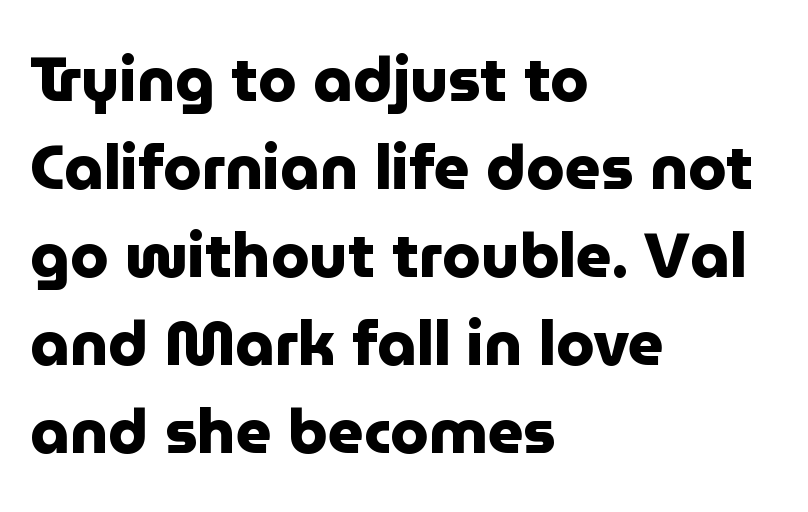
Line starts are locked; line ends wander. You can tell it's not italic because the verticals are truly vertical. Honestly, the letter spacing is just normal — you wouldn't notice it. How would I describe the line gaps? Plain and ordinary.
